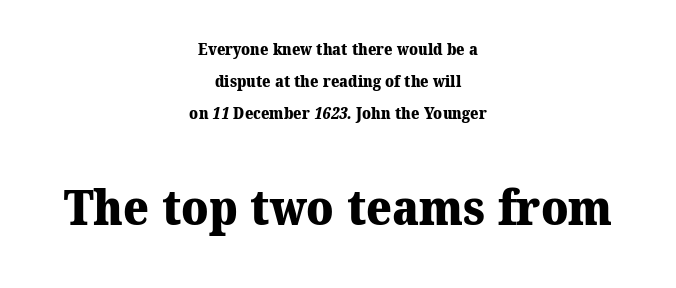
Q: Is the text bold? A: Yes.
Q: Is the typeface a serif or a sans-serif typeface? A: Serif.
Q: Is the text underlined? A: No.
Q: How is the paragraph aligned? A: Centered.
Q: Is the spacing between letters normal or unusually wide? A: Normal.
Q: Is the spacing between lines tight, normal or loose? A: Loose.
Q: Which block of text is set in a larger size, the first (top) or the second (bottom)? A: The second (bottom) one.
Q: Width (condensed, normal, or wide)? A: Normal.
Q: Stroke contrast? A: Medium.
Q: x-height? A: Medium.
Q: Monospaced? A: No.
